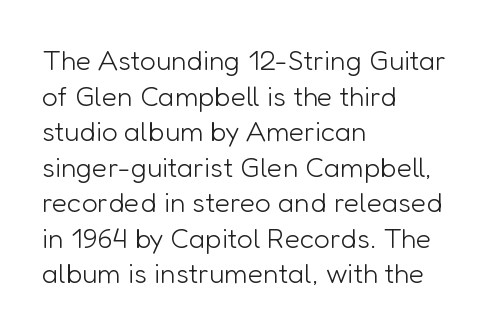
The image shows 28 px light sans-serif type, upright; set left-aligned, normal line spacing (1.27x), normal letter spacing, not underlined; low stroke contrast and a medium x-height.
